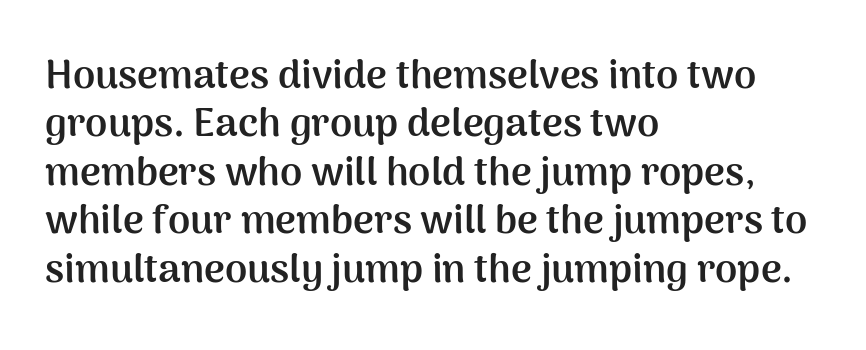
Q: Is the text bold? A: Yes.
Q: Is the text italic (slanted)? A: No, it is upright.
Q: Is the typeface a serif or a sans-serif typeface? A: Sans-serif.
Q: Is the text underlined? A: No.
Q: How is the paragraph aligned? A: Left-aligned.
Q: Is the spacing between letters normal or unusually wide? A: Normal.
Q: Width (condensed, normal, or wide)? A: Normal.
Q: Stroke contrast? A: Medium.
Q: x-height? A: Medium.
Q: Monospaced? A: No.
